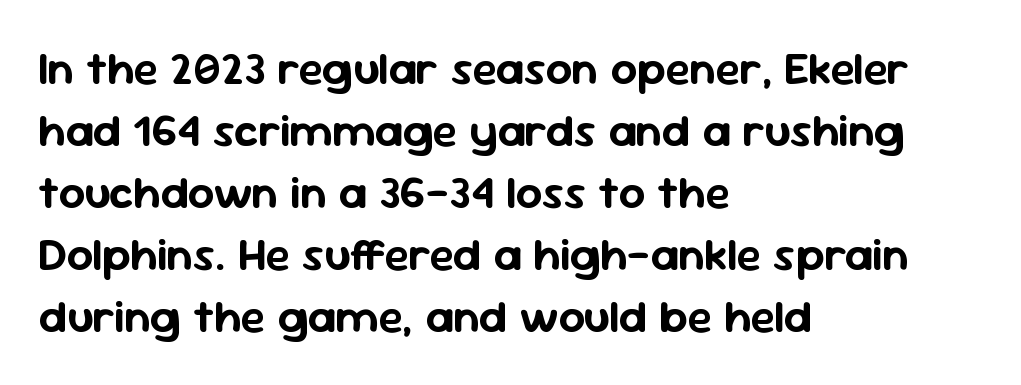
{"serif": "no", "italic": "no", "width": "normal", "stroke_contrast": "low", "x_height": "medium", "monospaced": "no", "underline": "no", "align": "left", "line_spacing": "normal", "line_spacing_ratio": 1.35, "letter_spacing": "normal", "letter_spacing_em": 0.0, "glyph_px": 46}
